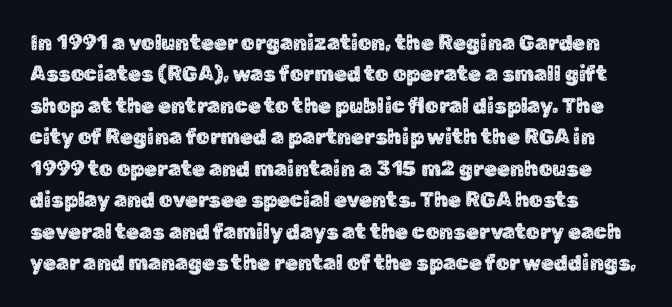
{"italic": "no", "underline": "no", "align": "left", "line_spacing": "normal", "line_spacing_ratio": 1.5, "letter_spacing": "normal", "letter_spacing_em": 0.0, "glyph_px": 21}
